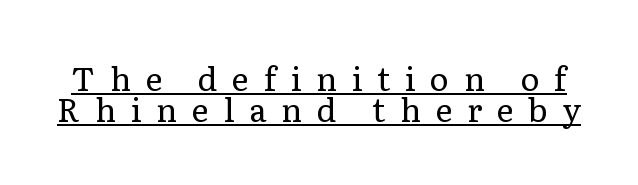
The image shows 32 px regular-weight serif type, upright; set tight line spacing (0.96x), unusually wide letter spacing (+0.46 em), underlined; low stroke contrast and a medium x-height.
